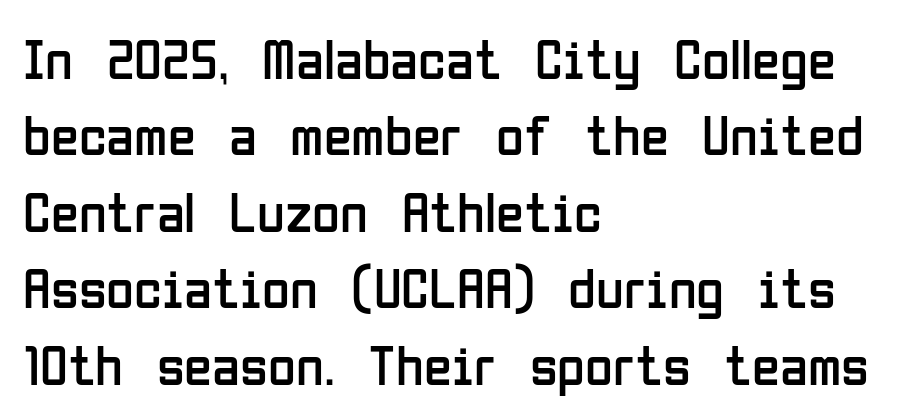
{"serif": "no", "italic": "no", "bold": "no", "weight": "regular", "width": "condensed", "stroke_contrast": "low", "x_height": "medium", "monospaced": "no", "underline": "no", "align": "left", "line_spacing": "normal", "line_spacing_ratio": 1.34, "letter_spacing": "normal", "letter_spacing_em": 0.0, "glyph_px": 57}
